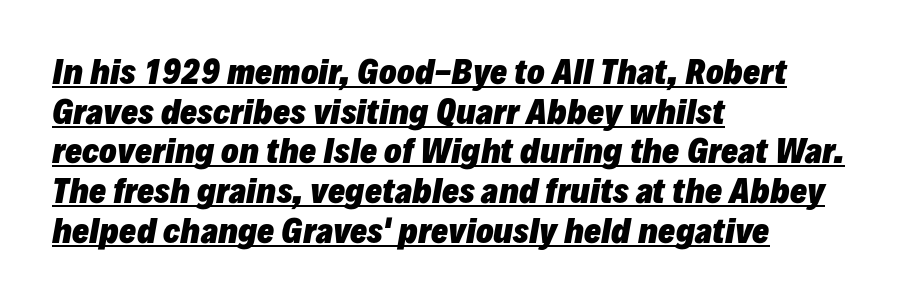
Q: Is the text bold? A: Yes.
Q: Is the text italic (slanted)? A: Yes, it leans right by about 10 degrees.
Q: Is the text underlined? A: Yes.
Q: How is the paragraph aligned? A: Left-aligned.
Q: Is the spacing between letters normal or unusually wide? A: Normal.
Q: Width (condensed, normal, or wide)? A: Normal.
Q: Stroke contrast? A: Low.
Q: x-height? A: Medium.
Q: Monospaced? A: No.
